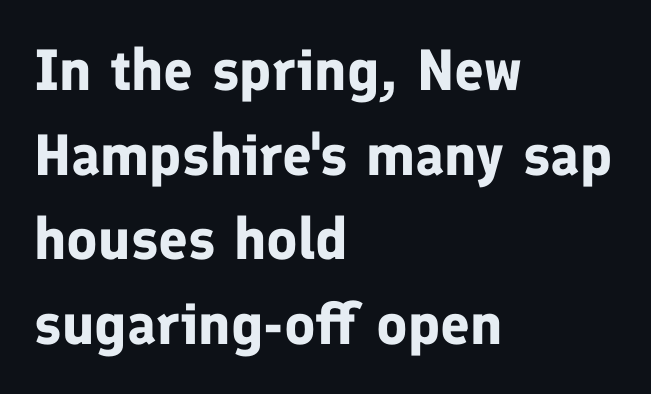
Unmarked baselines from the first word to the last. The line texture is even and compact thanks to regular tracking. In terms of leading, this rendering sits right in the middle. Varying glyph widths throughout — classic text-font behaviour. This is roman type, the default non-slanted kind.
